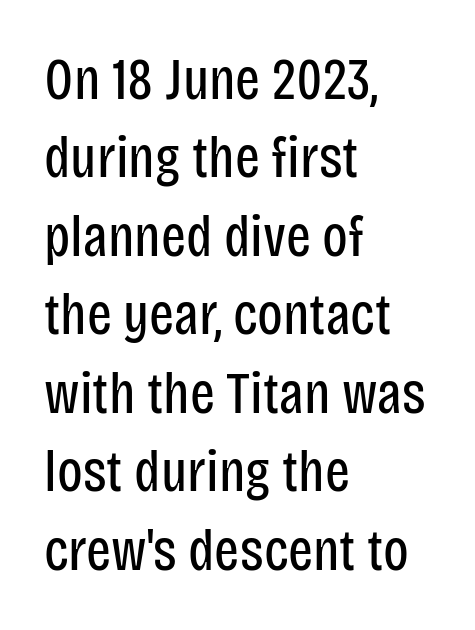
Q: Is the text bold? A: No.
Q: Is the text italic (slanted)? A: No, it is upright.
Q: Is the typeface a serif or a sans-serif typeface? A: Sans-serif.
Q: Is the text underlined? A: No.
Q: How is the paragraph aligned? A: Left-aligned.
Q: Is the spacing between letters normal or unusually wide? A: Normal.
Q: Is the spacing between lines tight, normal or loose? A: Normal.
Q: Width (condensed, normal, or wide)? A: Condensed.
Q: Stroke contrast? A: Low.
Q: x-height? A: Large.
Q: Monospaced? A: No.
